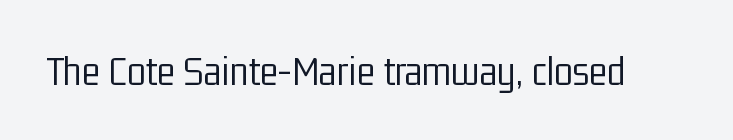
The image shows 43 px light, condensed sans-serif type, upright; set normal letter spacing, not underlined; low stroke contrast and a medium x-height.
